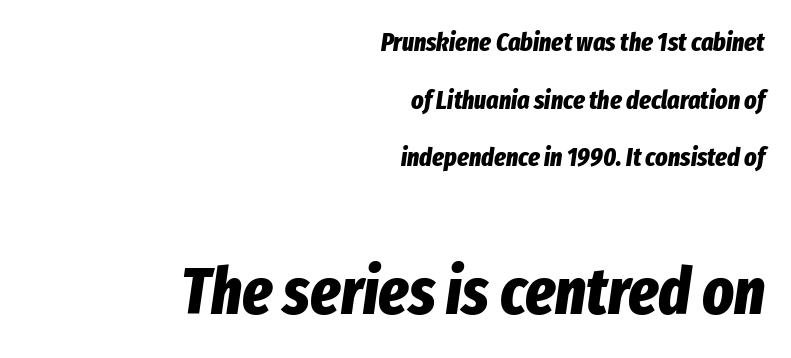
Underlining? Definitely not there. Slant detected: the letters are inclined. The following chunk of copy outweighs the initial chunk in type size. Summary of vertical rhythm: relaxed, with wide interline spacing.
